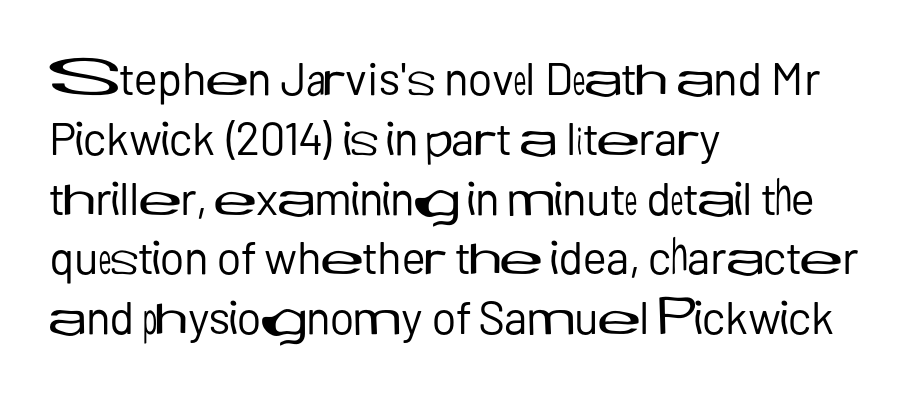
Letters rest on an invisible, unmarked baseline. A typesetter would call this proportional, since set widths differ per character. This rendering uses left alignment, leaving the right contour irregular. No extra ink here — the face is not bold.
